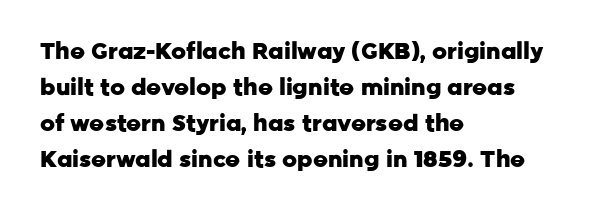
The line-height multiplier appears to be the usual default. Plain, unruled lines of type. The type is set solid horizontally, with unmodified tracking. Horizontal alignment here is leftward, the default for most running prose. Does the weight exceed regular? Yes, all the way to bold.
